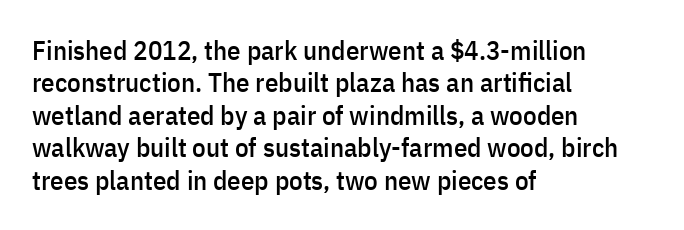
Designer's note — italics off, roman on. The specimen omits any rule beneath the text block's lines. No extra tracking has been applied to these lines. Each line starts at the same left margin while the right side varies.
